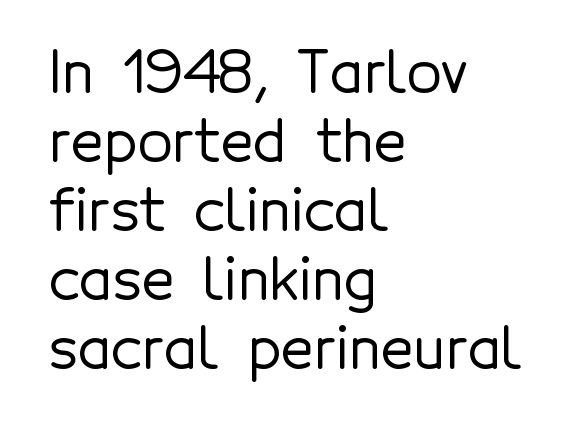
The paragraph shown leans on its left margin. Type without underlining. The designer went with a sans here, leaving each stem footless. Character widths vary here, with narrow letters taking less room than wide ones.
